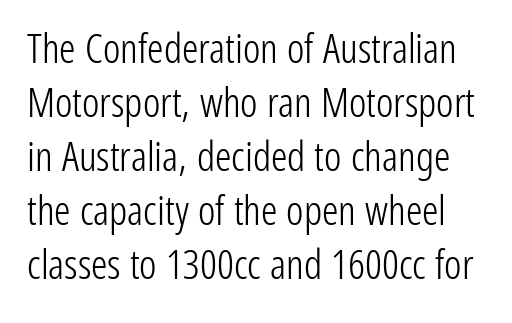
The vertical gap from one line to the next is medium. The rendering shows plain stroke endings on the letterforms — a sans-serif design. Is this a fixed-width face? No — the glyphs have proportional, varying widths. The zone under the glyphs is completely vacant. Upright lettering throughout.
